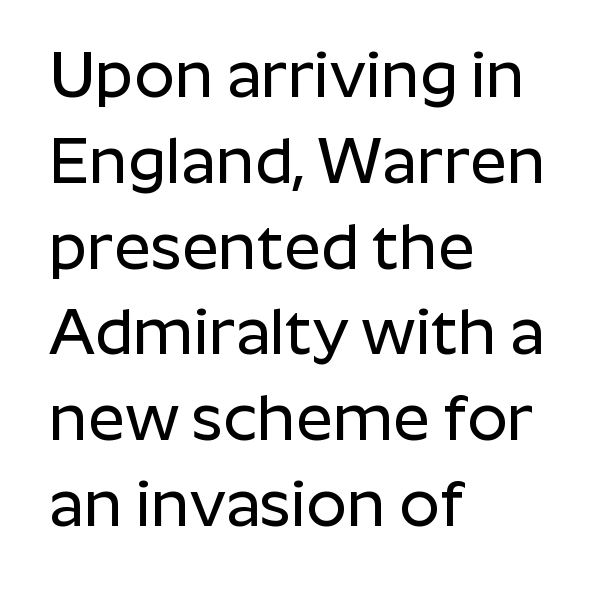
Q: Is the text italic (slanted)? A: No, it is upright.
Q: Is the typeface a serif or a sans-serif typeface? A: Sans-serif.
Q: Is the text underlined? A: No.
Q: How is the paragraph aligned? A: Left-aligned.
Q: Is the spacing between letters normal or unusually wide? A: Normal.
Q: Is the spacing between lines tight, normal or loose? A: Normal.
Q: Width (condensed, normal, or wide)? A: Normal.
Q: Stroke contrast? A: Low.
Q: x-height? A: Medium.
Q: Monospaced? A: No.
